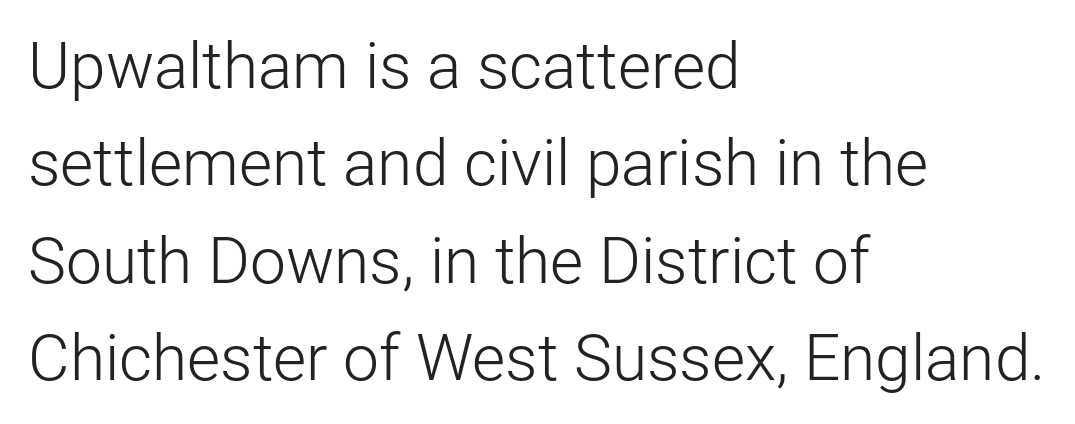
{"serif": "no", "italic": "no", "bold": "no", "weight": "light", "width": "normal", "stroke_contrast": "low", "x_height": "medium", "monospaced": "no", "underline": "no", "align": "left", "line_spacing": "normal", "line_spacing_ratio": 1.52, "letter_spacing": "normal", "letter_spacing_em": 0.0, "glyph_px": 64}
